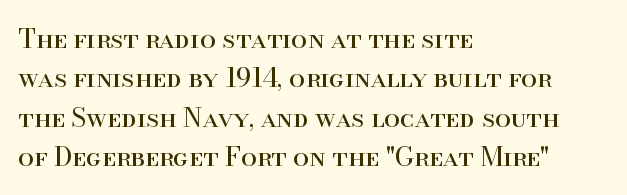
Q: Is the text bold? A: No.
Q: Is the text italic (slanted)? A: No, it is upright.
Q: Is the text underlined? A: No.
Q: How is the paragraph aligned? A: Left-aligned.
Q: Is the spacing between letters normal or unusually wide? A: Normal.
Q: Is the spacing between lines tight, normal or loose? A: Normal.
